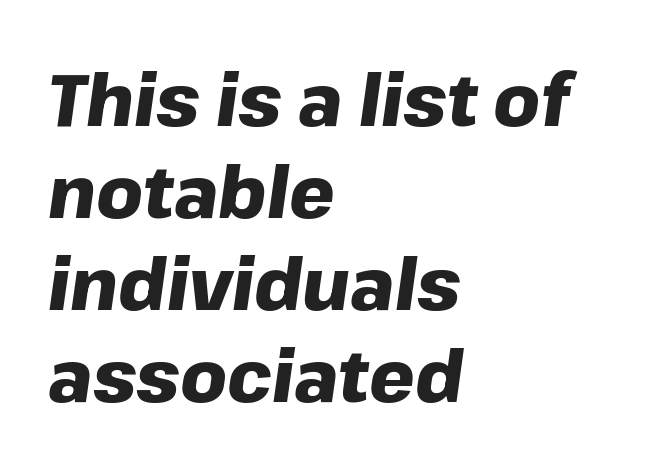
The image shows 72 px heavy type, italic (leaning right); set left-aligned, normal line spacing (1.28x), normal letter spacing, not underlined; low stroke contrast and a medium x-height.
